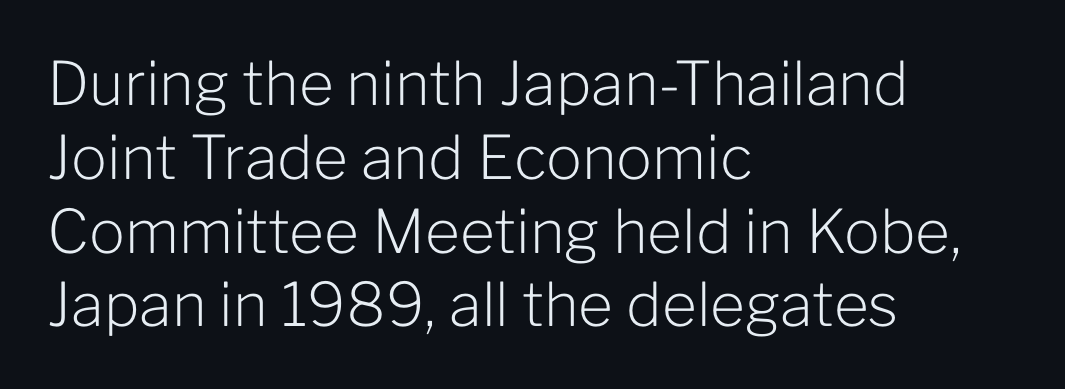
A typesetter would call this proportional, since set widths differ per character. Descenders hang freely into open space. Glyph-to-glyph distance matches everyday printed text. To sum up the face: it is a sans, with no serifs. Ascenders rise straight up at ninety degrees. Alignment: flush left.
